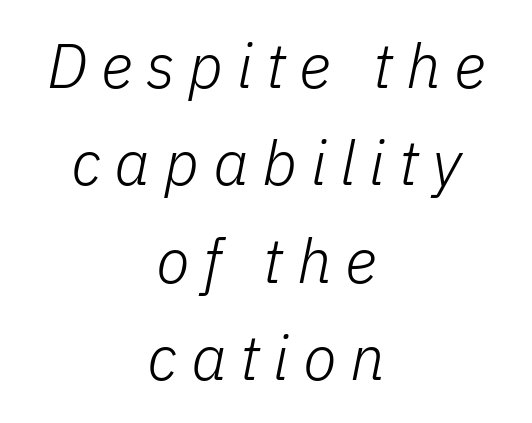
The image shows 62 px light type, italic (leaning right); set centered, normal line spacing (1.57x), unusually wide letter spacing (+0.22 em), not underlined; low stroke contrast and a medium x-height.
